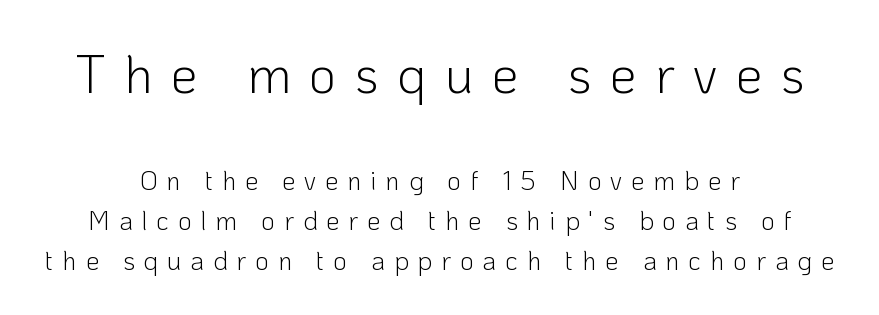
{"serif": "no", "italic": "no", "bold": "no", "weight": "light", "width": "normal", "stroke_contrast": "low", "x_height": "medium", "monospaced": "no", "underline": "no", "align": "center", "line_spacing": "normal", "line_spacing_ratio": 1.55, "letter_spacing": "wide", "letter_spacing_em": 0.35, "larger_block": "first", "size_ratio": 2.04, "glyph_px": 53}
